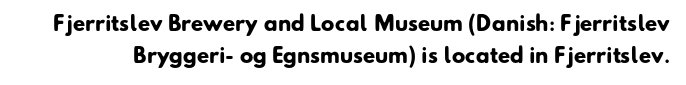
{"bold": "yes", "underline": "no", "line_spacing": "normal", "line_spacing_ratio": 1.61, "letter_spacing": "normal", "letter_spacing_em": 0.0, "glyph_px": 20}
